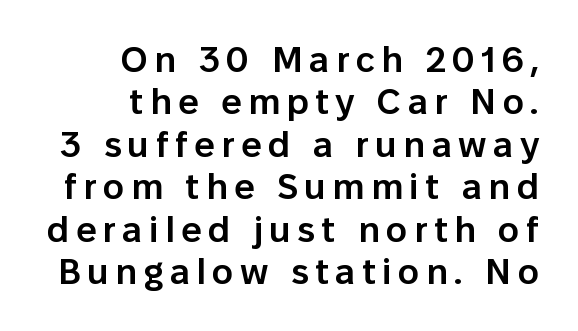
The space directly below the letters is spotless. Slightly chunky letters — semibold, I'd say, not full bold. Proportional: the letters do not fall into vertical columns. A sans-serif font was chosen for this passage. Is the block centered? No — it sits flush against the right margin.
